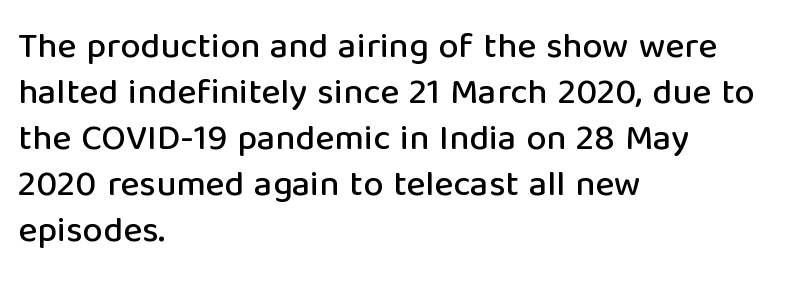
Q: Is the text italic (slanted)? A: No, it is upright.
Q: Is the typeface a serif or a sans-serif typeface? A: Sans-serif.
Q: Is the text underlined? A: No.
Q: How is the paragraph aligned? A: Left-aligned.
Q: Is the spacing between letters normal or unusually wide? A: Normal.
Q: Is the spacing between lines tight, normal or loose? A: Normal.
Q: Width (condensed, normal, or wide)? A: Normal.
Q: Stroke contrast? A: Low.
Q: x-height? A: Medium.
Q: Monospaced? A: No.
